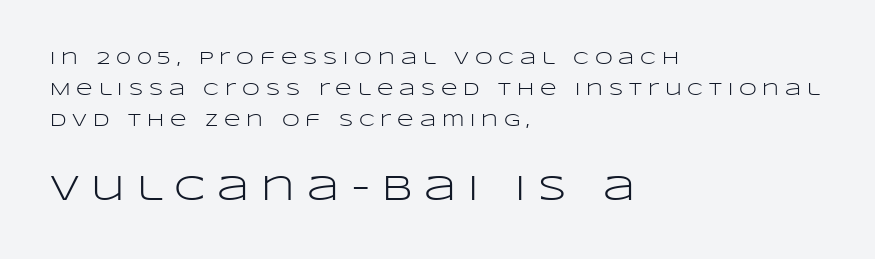
The image shows 36 px light, wide sans-serif type, upright; set left-aligned, line spacing 1.73x, unusually wide letter spacing (+0.33 em), not underlined; the second (bottom) block is 2.0x larger; low stroke contrast and a large x-height.
